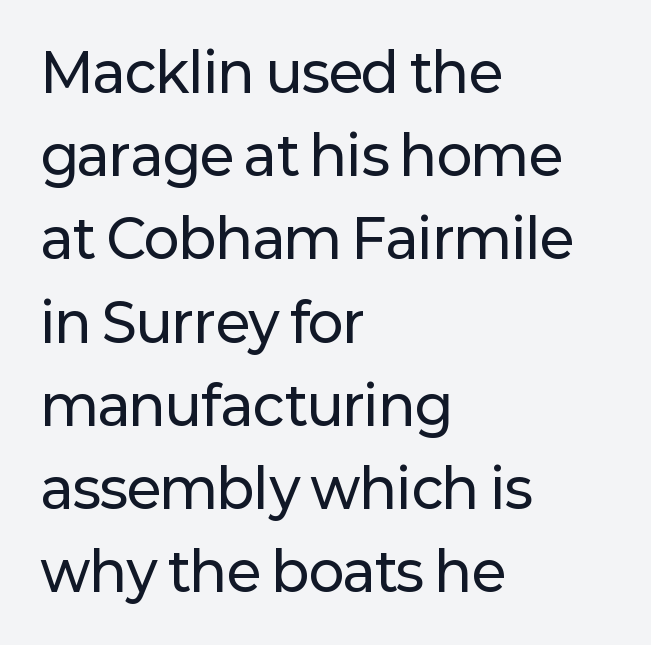
Q: Is the text italic (slanted)? A: No, it is upright.
Q: Is the typeface a serif or a sans-serif typeface? A: Sans-serif.
Q: Is the text underlined? A: No.
Q: How is the paragraph aligned? A: Left-aligned.
Q: Is the spacing between letters normal or unusually wide? A: Normal.
Q: Is the spacing between lines tight, normal or loose? A: Normal.
Q: Width (condensed, normal, or wide)? A: Normal.
Q: Stroke contrast? A: Low.
Q: x-height? A: Medium.
Q: Monospaced? A: No.
